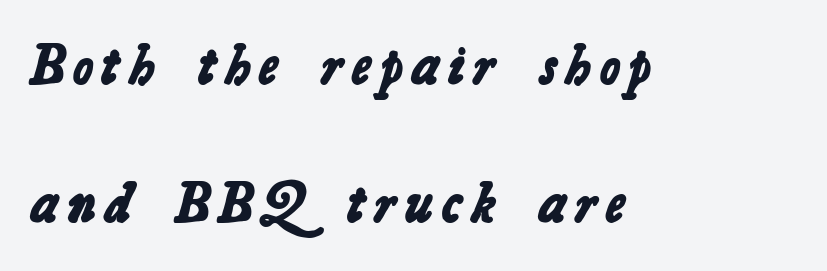
{"serif": "no", "bold": "yes", "weight": "bold", "width": "normal", "stroke_contrast": "low", "x_height": "medium", "monospaced": "no", "underline": "no", "align": "left", "line_spacing": "loose", "line_spacing_ratio": 2.47, "glyph_px": 56}
